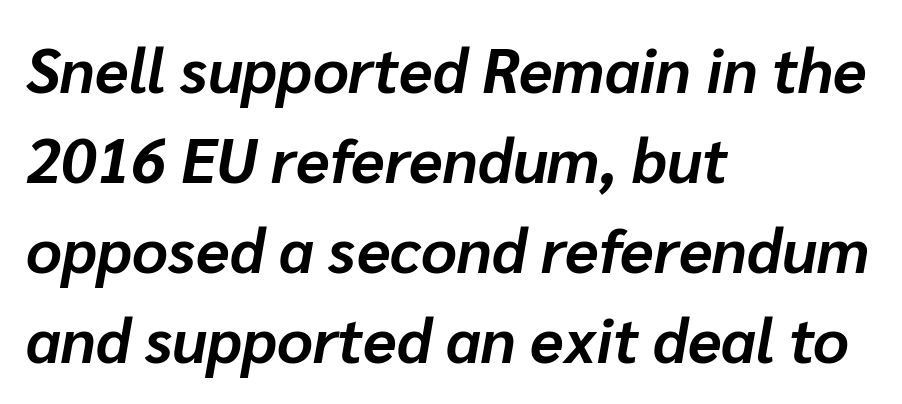
The image shows 62 px bold type, italic (leaning right); set left-aligned, normal line spacing (1.45x), normal letter spacing, not underlined; low stroke contrast and a medium x-height.
